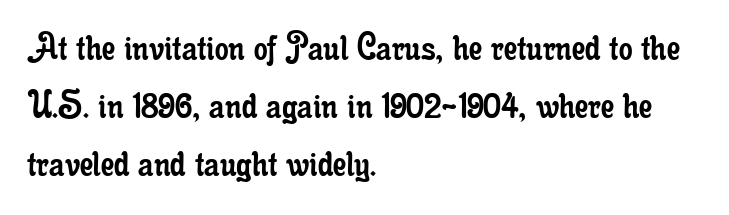
Q: Is the text bold? A: No.
Q: Is the text italic (slanted)? A: No, it is upright.
Q: Is the typeface a serif or a sans-serif typeface? A: Serif.
Q: Is the text underlined? A: No.
Q: How is the paragraph aligned? A: Left-aligned.
Q: Is the spacing between letters normal or unusually wide? A: Normal.
Q: Is the spacing between lines tight, normal or loose? A: Normal.
Q: Width (condensed, normal, or wide)? A: Condensed.
Q: Stroke contrast? A: Low.
Q: x-height? A: Small.
Q: Monospaced? A: No.
